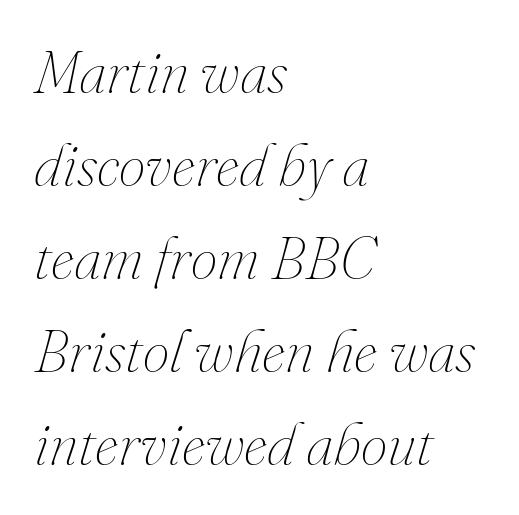
Q: Is the text bold? A: No.
Q: Is the text italic (slanted)? A: Yes, it leans right by about 16 degrees.
Q: Is the text underlined? A: No.
Q: How is the paragraph aligned? A: Left-aligned.
Q: Is the spacing between letters normal or unusually wide? A: Normal.
Q: Is the spacing between lines tight, normal or loose? A: Normal.
Q: Width (condensed, normal, or wide)? A: Normal.
Q: Stroke contrast? A: Medium.
Q: x-height? A: Small.
Q: Monospaced? A: No.
